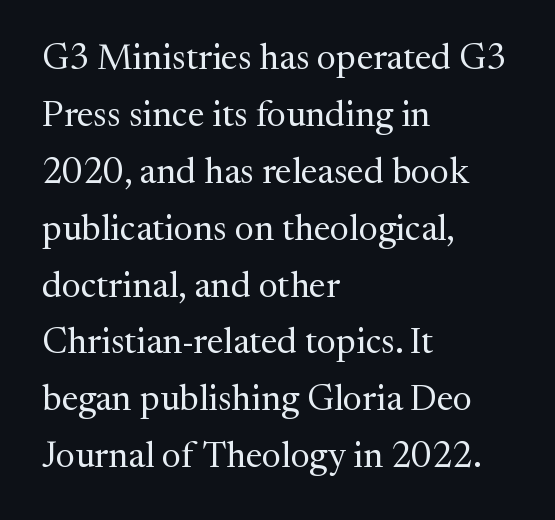
The passage shown is typed in a proportional face where columns would drift. These glyphs show unthickened strokes, regular width or finer. The rag falls on the right side of this text block. The rows are spaced the way most documents space them. Underlining? Definitely not there. This is roman type, the default non-slanted kind.
